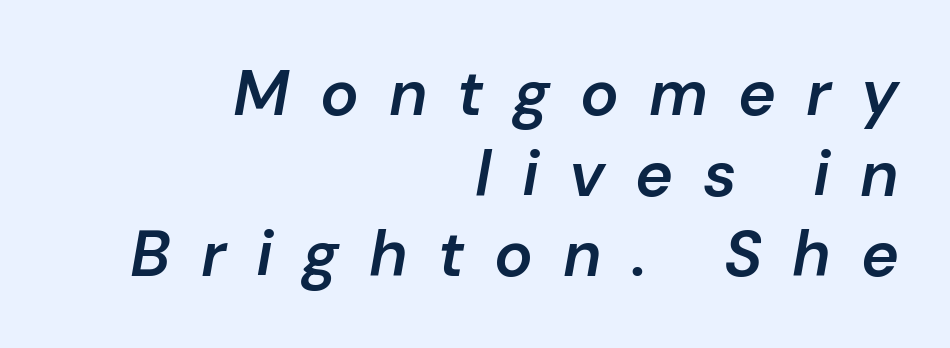
Q: Is the text bold? A: Semi-bold.
Q: Is the text italic (slanted)? A: Yes, it leans right by about 10 degrees.
Q: Is the text underlined? A: No.
Q: How is the paragraph aligned? A: Right-aligned.
Q: Is the spacing between letters normal or unusually wide? A: Unusually wide.
Q: Is the spacing between lines tight, normal or loose? A: Normal.
Q: Width (condensed, normal, or wide)? A: Normal.
Q: Stroke contrast? A: Low.
Q: x-height? A: Medium.
Q: Monospaced? A: No.
